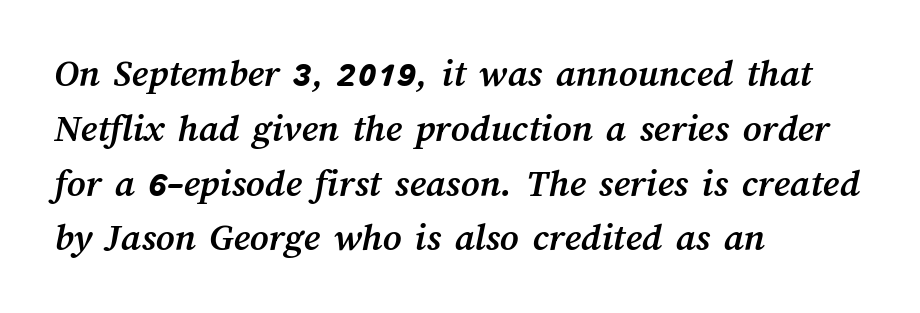
The block of text has a typical density, with ordinary space between rows. Is the letter spacing exaggerated? No — it looks like the ordinary default. This sample has the flowing, uneven cadence of proportional lettering. These lines carry a lot of weight — the face is fully bold.
